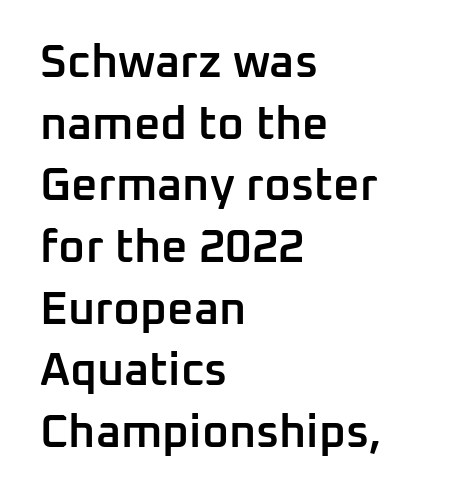
The rendering anchors every line to the left-hand side. It's the straight-up-and-down kind of type. Here the glyphs are tracked normally, forming tight word shapes. Classification — sans serif. Its strokes are somewhat broadened, the hallmark of semibold type.
